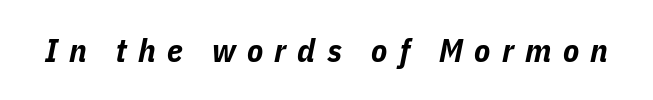
Q: Is the text bold? A: Yes.
Q: Is the text italic (slanted)? A: Yes, it leans right by about 11 degrees.
Q: Is the text underlined? A: No.
Q: Is the spacing between letters normal or unusually wide? A: Unusually wide.
Q: Width (condensed, normal, or wide)? A: Condensed.
Q: Stroke contrast? A: Low.
Q: x-height? A: Medium.
Q: Monospaced? A: No.
